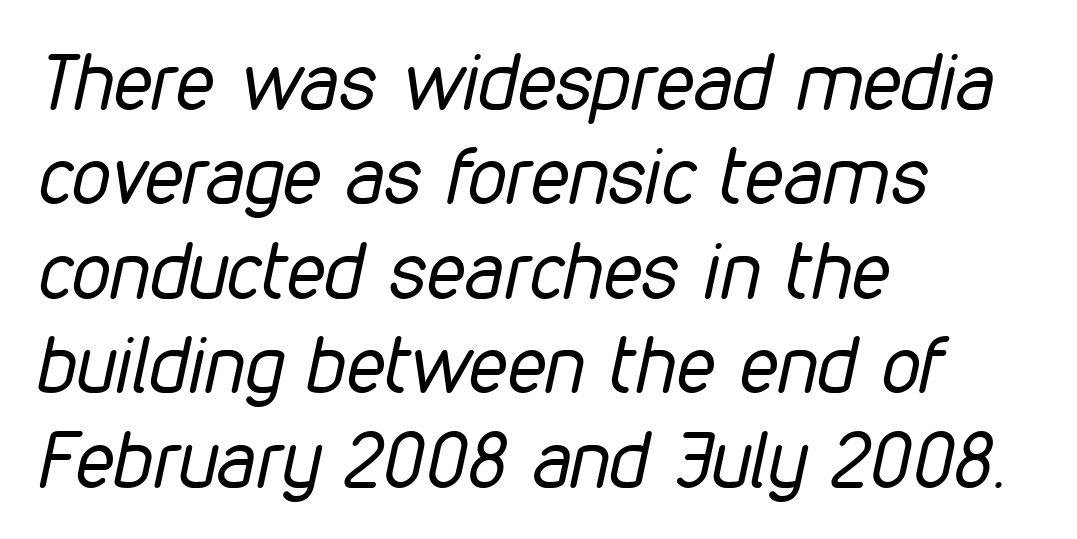
Is this a fixed-width face? No — the glyphs have proportional, varying widths. Nothing unusual about the tracking: characters are spaced as the font intends. Observe the lean: these are italic letterforms. One-word summary of the alignment: left.
